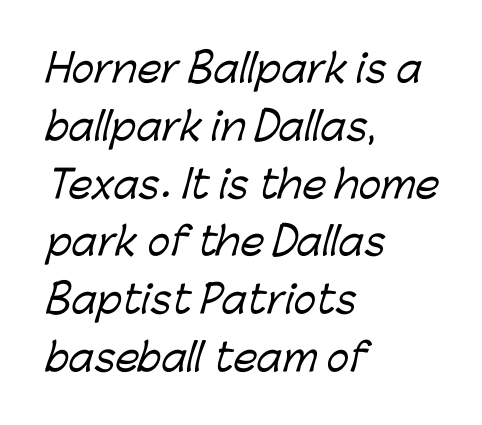
Q: Is the typeface a serif or a sans-serif typeface? A: Sans-serif.
Q: Is the text underlined? A: No.
Q: How is the paragraph aligned? A: Left-aligned.
Q: Is the spacing between letters normal or unusually wide? A: Normal.
Q: Is the spacing between lines tight, normal or loose? A: Normal.
Q: Width (condensed, normal, or wide)? A: Normal.
Q: Stroke contrast? A: Low.
Q: x-height? A: Medium.
Q: Monospaced? A: No.
